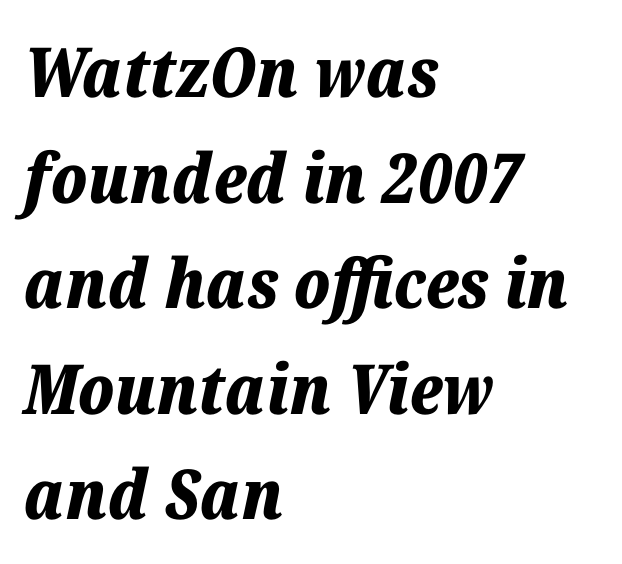
Students, observe: this is what conventionally led text looks like. There's an unmistakable incline to the writing here. Beneath every word, the page is bare. The passage shown is typed in a proportional face where columns would drift. The passage is arranged the way most books set body copy — flush left.
